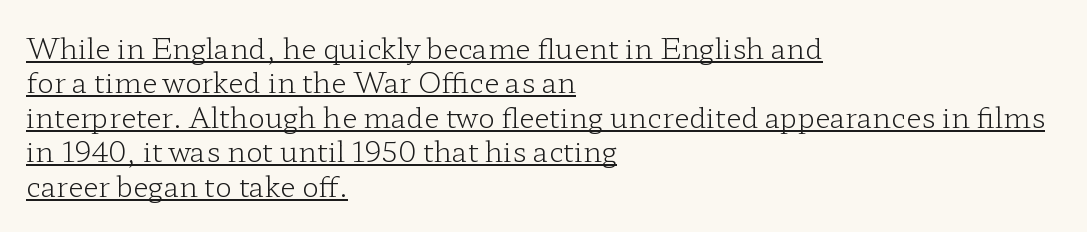
The image shows 28 px light, wide serif type, upright; set left-aligned, line spacing 1.23x, normal letter spacing, underlined; low stroke contrast and a medium x-height.
